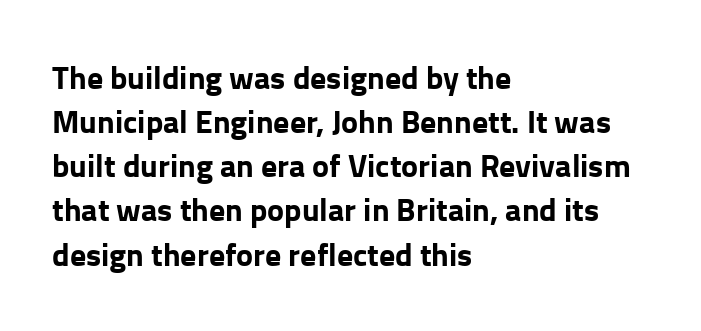
Q: Is the text bold? A: Yes.
Q: Is the text italic (slanted)? A: No, it is upright.
Q: Is the typeface a serif or a sans-serif typeface? A: Sans-serif.
Q: Is the text underlined? A: No.
Q: How is the paragraph aligned? A: Left-aligned.
Q: Is the spacing between letters normal or unusually wide? A: Normal.
Q: Is the spacing between lines tight, normal or loose? A: Normal.
Q: Width (condensed, normal, or wide)? A: Normal.
Q: Stroke contrast? A: Low.
Q: x-height? A: Medium.
Q: Monospaced? A: No.
